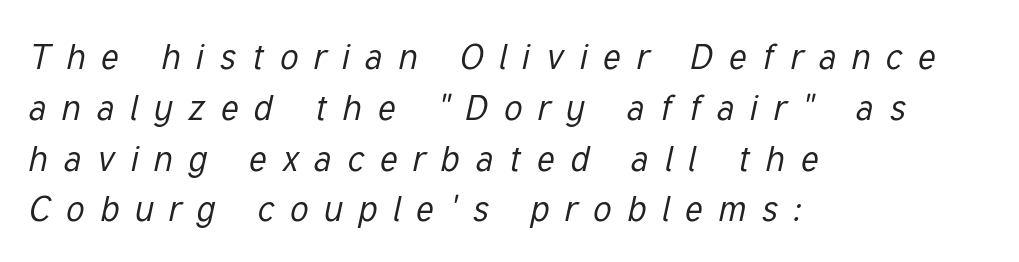
Here the designer chose a conventional face with non-uniform glyph widths. Ink coverage per letter is moderate at most. Whoever set this chose a conventional vertical rhythm. The type is letterspaced generously, with wide tracking. The strip under each line holds only bare page.
